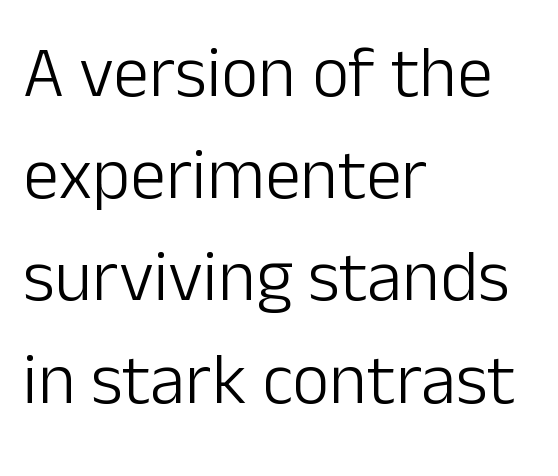
{"serif": "no", "italic": "no", "bold": "no", "weight": "light", "width": "normal", "stroke_contrast": "low", "x_height": "medium", "monospaced": "no", "underline": "no", "align": "left", "line_spacing": "normal", "line_spacing_ratio": 1.42, "letter_spacing": "normal", "letter_spacing_em": 0.0, "glyph_px": 72}
